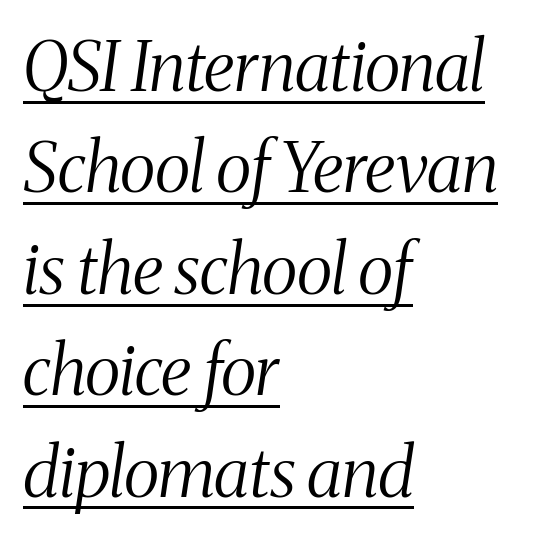
{"serif": "yes", "italic": "yes", "lean": "right", "slant_degrees": 8, "bold": "no", "weight": "light", "width": "condensed", "stroke_contrast": "medium", "x_height": "medium", "monospaced": "no", "underline": "yes", "align": "left", "line_spacing": "normal", "line_spacing_ratio": 1.47, "letter_spacing": "normal", "letter_spacing_em": 0.0, "glyph_px": 69}
